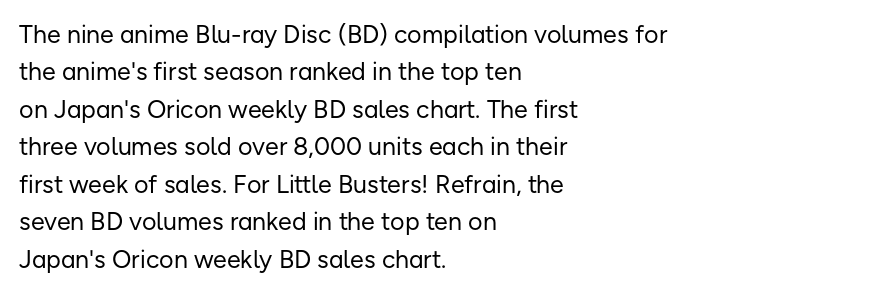
In CSS terms this would be text-align: left. Descenders are the only things crossing below the line. One glance says typical: line gaps are just what's usual. This is the regular roman posture of the typeface.
